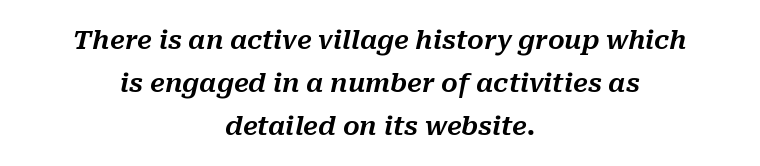
Q: Is the text italic (slanted)? A: Yes, it leans right by about 10 degrees.
Q: Is the text underlined? A: No.
Q: How is the paragraph aligned? A: Centered.
Q: Is the spacing between letters normal or unusually wide? A: Normal.
Q: Is the spacing between lines tight, normal or loose? A: Normal.
